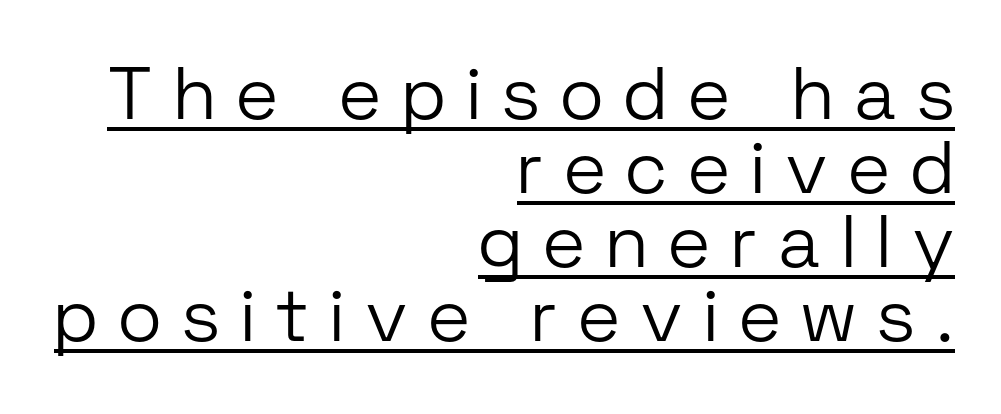
Caption: face not bold, strokes unweighted. Is there any slant? The stems are plumb. Short note: letters widely spaced. Summary of vertical rhythm: compact, with narrow interline spacing. A typesetter would call this proportional, since set widths differ per character. The rag falls on the left side of this text block.
